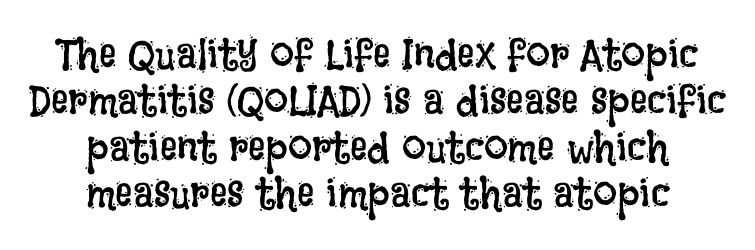
{"italic": "no", "bold": "no", "weight": "regular", "width": "condensed", "stroke_contrast": "low", "x_height": "large", "monospaced": "no", "underline": "no", "align": "center", "line_spacing": "tight", "line_spacing_ratio": 1.08, "letter_spacing": "normal", "letter_spacing_em": 0.0, "glyph_px": 43}
